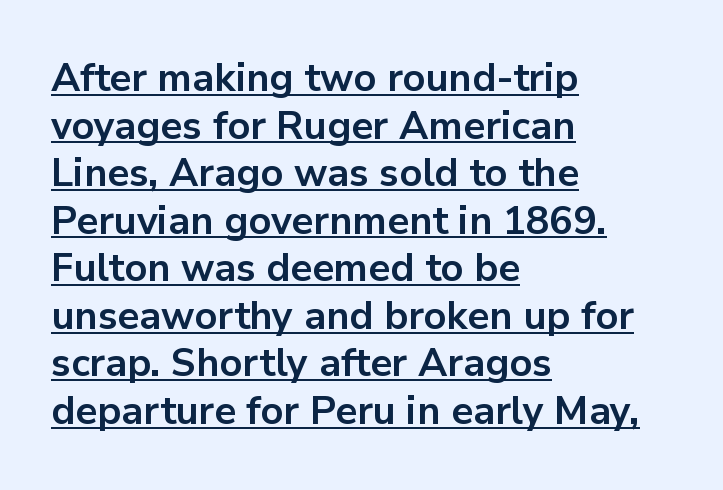
Serif or sans? Sans — the stroke terminals are bare. Here the designer chose a conventional face with non-uniform glyph widths. The letters are bold, with thick, heavy strokes. Casual observation: everything's shoved over to the left. The gaps between neighbouring characters are ordinary and unremarkable. Compared with undecorated copy, this sample adds a rule below the words.
